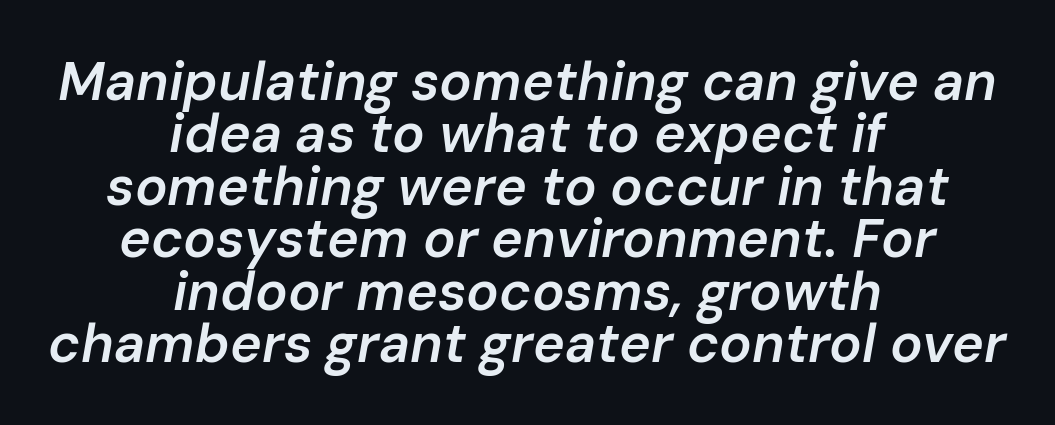
{"italic": "yes", "lean": "right", "slant_degrees": 10, "bold": "semi", "weight": "semibold", "width": "normal", "stroke_contrast": "low", "x_height": "medium", "monospaced": "no", "underline": "no", "align": "center", "line_spacing": "tight", "line_spacing_ratio": 0.97, "letter_spacing": "normal", "letter_spacing_em": 0.0, "glyph_px": 54}
